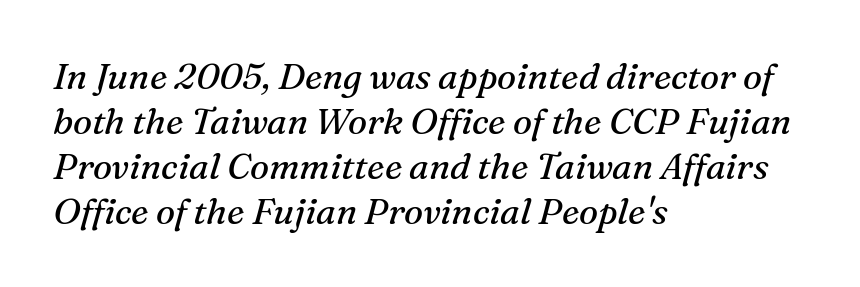
Rule under the text: the space is simply empty. This is serif lettering, the kind often seen in printed books. Alignment: flush left. The face used here is proportionally spaced, like ordinary book or web type. Line spacing here is normal.
